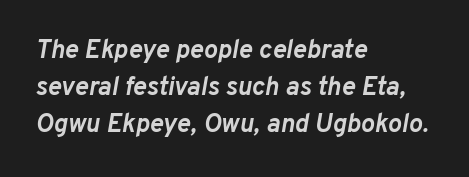
Q: Is the text bold? A: Yes.
Q: Is the text italic (slanted)? A: Yes, it leans right by about 10 degrees.
Q: Is the text underlined? A: No.
Q: How is the paragraph aligned? A: Left-aligned.
Q: Is the spacing between letters normal or unusually wide? A: Normal.
Q: Is the spacing between lines tight, normal or loose? A: Normal.
